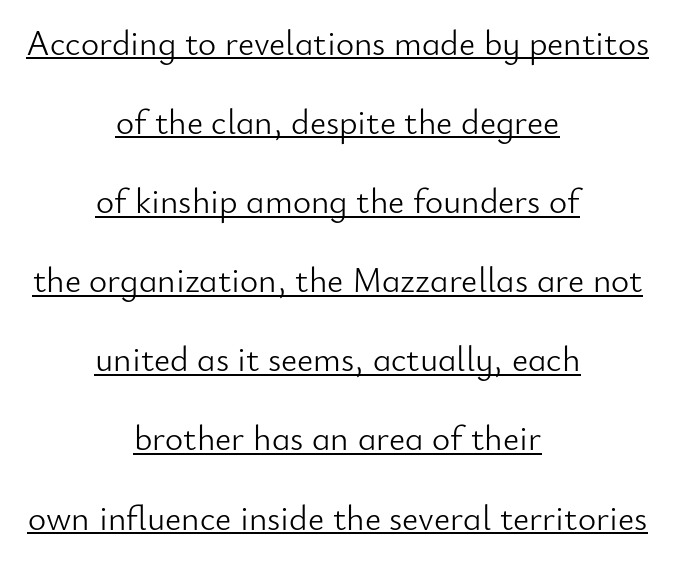
How would I describe the line gaps? Wide and relaxed. Reading down the block, each line starts at a different indent, mirrored at its end. Spacing verdict: proportional, widths tailored to each character. In terms of letterform style, serifs are entirely absent. Italic? Not at all — the glyphs are vertical.
